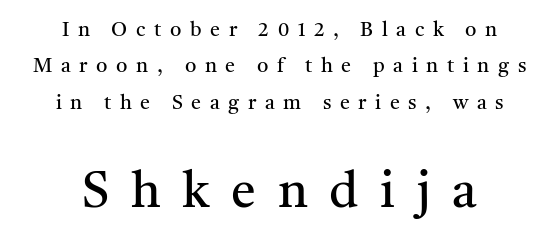
The rendering uses natural spacing where letterforms have individual widths. In terms of letterspacing, this is a distinctly airy, spread setting. Short and long lines alike share a common midpoint. A quiet, ordinary-to-light weight characterises the typeface. Nope, not italic — everything's standing straight.
